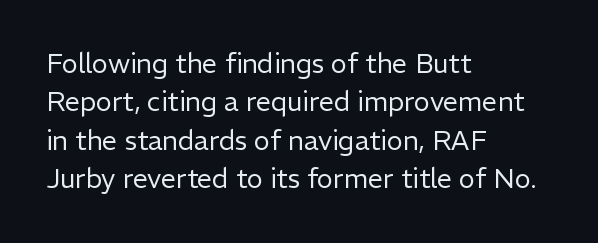
Every row of glyphs begins at an identical x-position on the left. A roman cut, with each character standing at attention. Does the leading feel generous? No, just average. The tracking reads as untouched default to a designer's eye.
